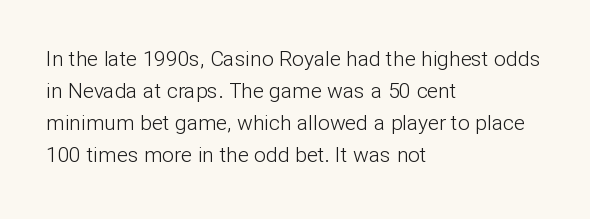
The image shows 21 px text type, upright; set left-aligned, normal line spacing (1.53x), normal letter spacing, not underlined.
